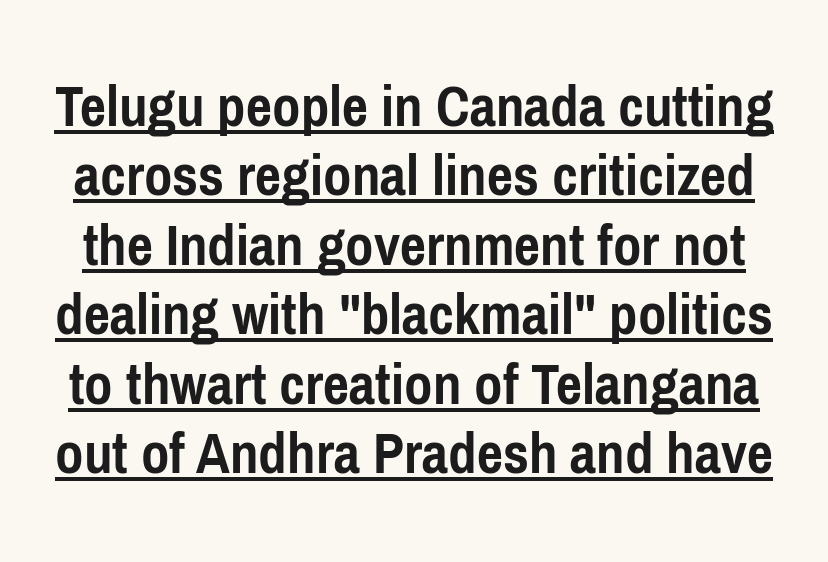
The image shows 62 px semibold, condensed sans-serif type, upright; set tight line spacing (1.12x), normal letter spacing, underlined; low stroke contrast and a medium x-height.
